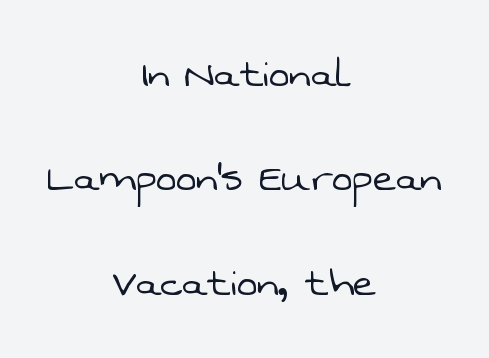
The strokes are not fattened; the text isn't bold. The passage shown is not underscored anywhere. A typesetter would call this proportional, since set widths differ per character. The compositor balanced each line on the midline. Does extra space separate the letters? No, they use regular spacing.
